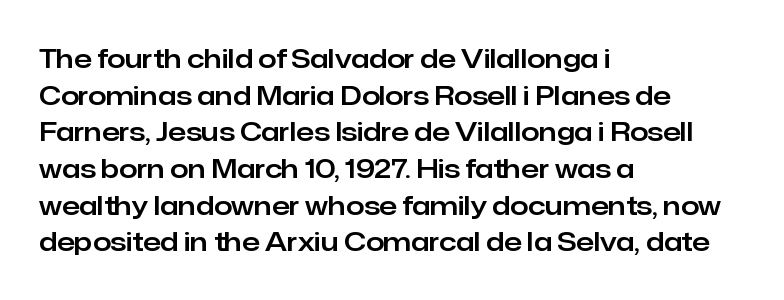
Q: Is the text italic (slanted)? A: No, it is upright.
Q: Is the text underlined? A: No.
Q: How is the paragraph aligned? A: Left-aligned.
Q: Is the spacing between letters normal or unusually wide? A: Normal.
Q: Is the spacing between lines tight, normal or loose? A: Normal.
